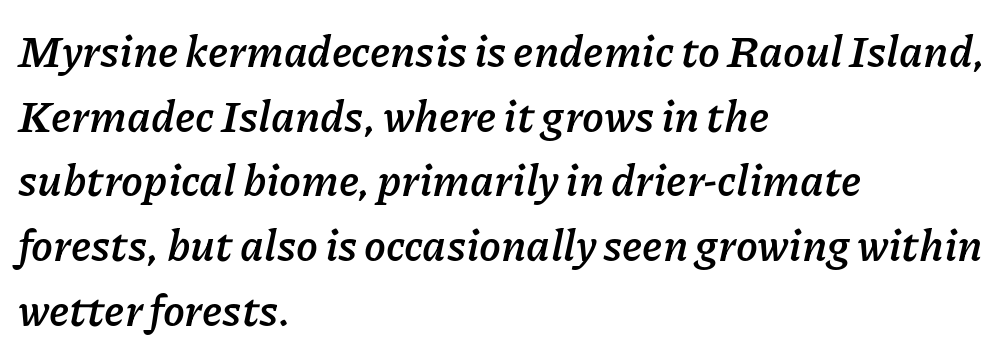
{"italic": "yes", "lean": "right", "slant_degrees": 11, "bold": "yes", "weight": "semibold", "width": "normal", "stroke_contrast": "low", "x_height": "medium", "monospaced": "no", "underline": "no", "align": "left", "line_spacing": "normal", "line_spacing_ratio": 1.47, "letter_spacing": "normal", "letter_spacing_em": 0.0, "glyph_px": 44}
